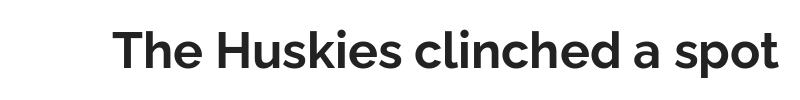
I'd call this a sans setting — the letters go barefoot. Does extra space separate the letters? No, they use regular spacing. Each letter keeps its own natural width here, so spacing adapts to shape. Beneath every word, the page is bare. These lines carry a lot of weight — the face is fully bold. Do the letters lean? They stand straight.
